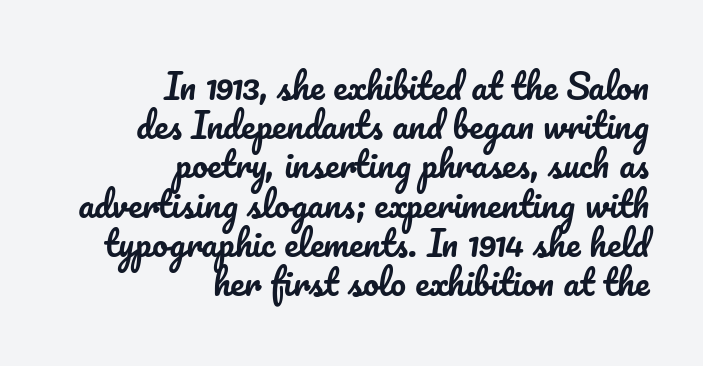
The image shows 35 px text type; set right-aligned, tight line spacing (1.12x), normal letter spacing, not underlined; low stroke contrast and a small x-height.
